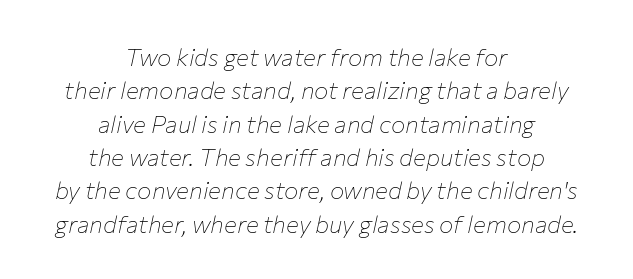
The image shows 24 px text type, italic (leaning right); set centered, normal line spacing (1.39x), normal letter spacing, not underlined.
